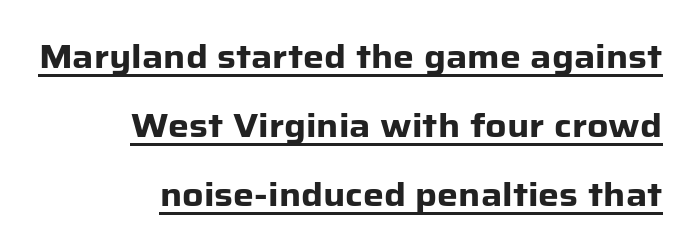
{"serif": "no", "italic": "no", "bold": "yes", "weight": "heavy", "width": "normal", "stroke_contrast": "low", "x_height": "medium", "monospaced": "no", "underline": "yes", "align": "right", "line_spacing": "loose", "line_spacing_ratio": 2.09, "letter_spacing": "normal", "letter_spacing_em": 0.0, "glyph_px": 33}
